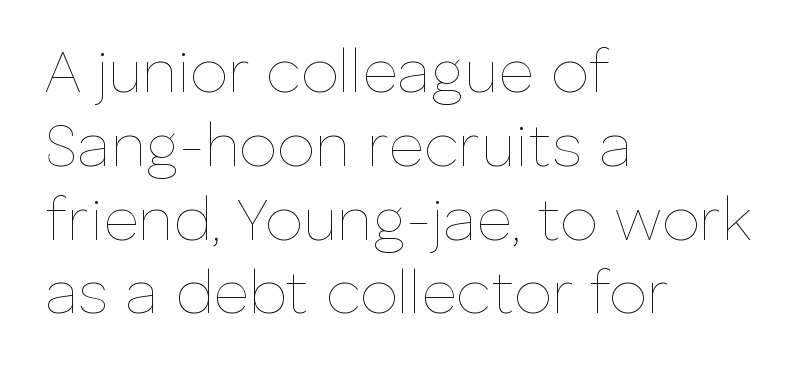
Words float on clear page, feet unadorned. Tracking here is standard; glyphs follow each other at the usual distance. The font is comparable to plain body text, perhaps lighter. The lines are quadded left.
